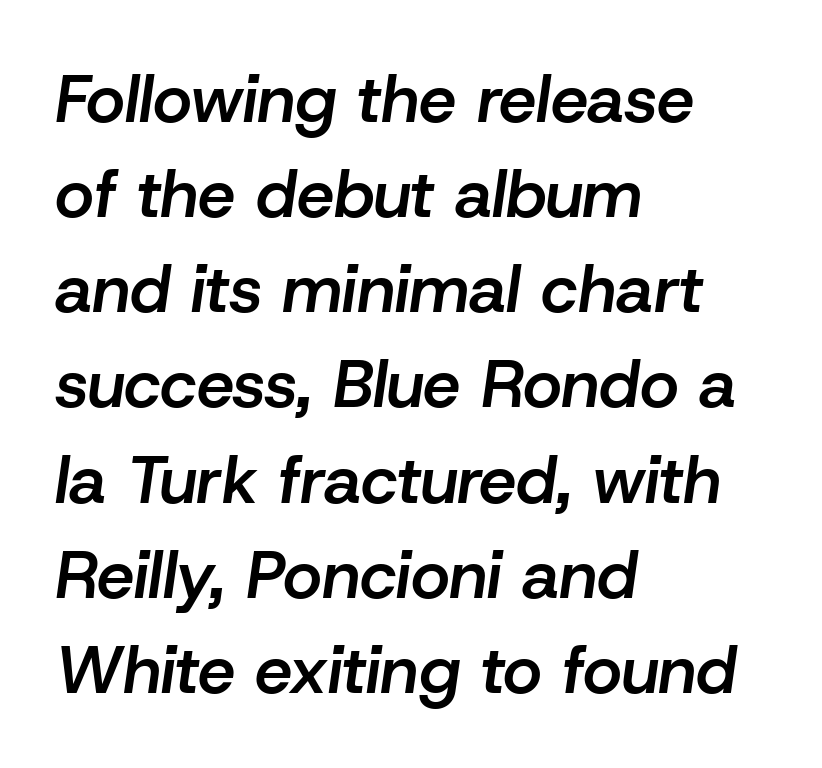
{"italic": "yes", "lean": "right", "slant_degrees": 8, "bold": "semi", "weight": "semibold", "width": "normal", "stroke_contrast": "low", "x_height": "medium", "monospaced": "no", "underline": "no", "align": "left", "line_spacing": "normal", "line_spacing_ratio": 1.42, "letter_spacing": "normal", "letter_spacing_em": 0.0, "glyph_px": 67}
